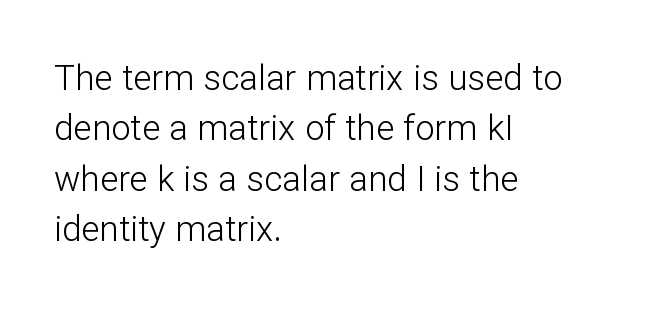
The image shows 35 px light sans-serif type, upright; set left-aligned, normal line spacing (1.44x), normal letter spacing, not underlined; low stroke contrast and a medium x-height.
